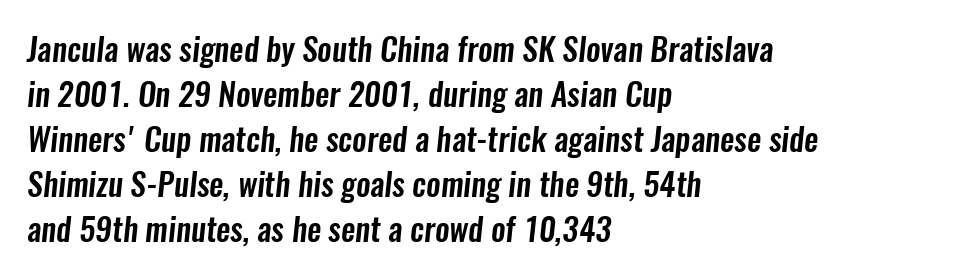
The image shows 32 px condensed sans-serif type; set left-aligned, normal line spacing (1.41x), normal letter spacing, not underlined; low stroke contrast and a medium x-height.
